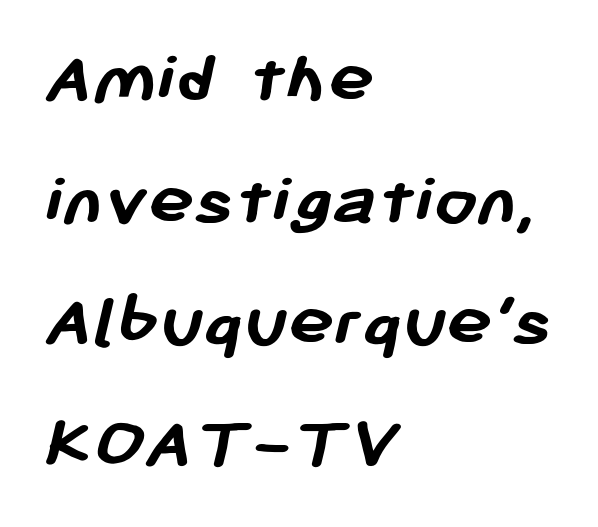
The image shows 77 px semibold sans-serif type; set left-aligned, normal line spacing (1.58x), normal letter spacing, not underlined; low stroke contrast and a medium x-height.
